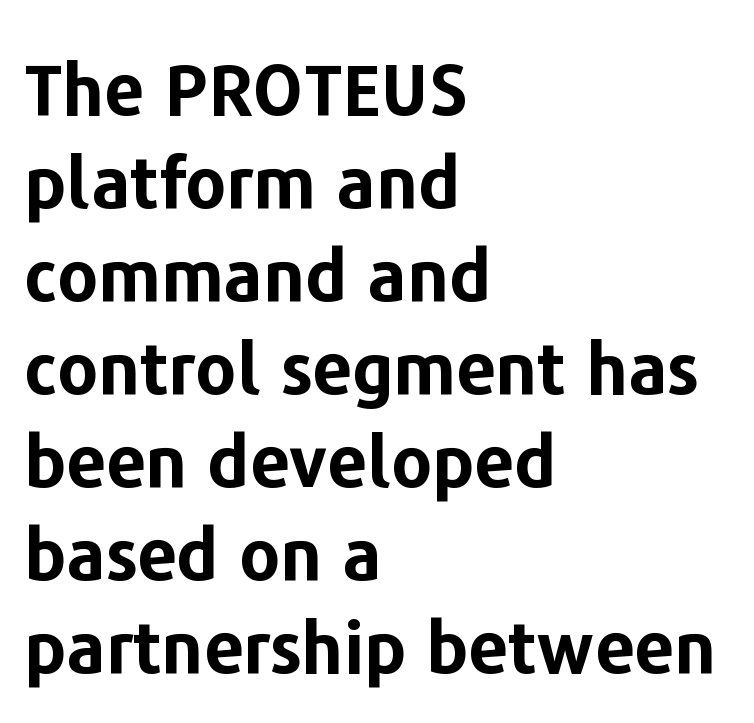
{"serif": "no", "italic": "no", "bold": "yes", "weight": "bold", "width": "normal", "stroke_contrast": "low", "x_height": "medium", "monospaced": "no", "underline": "no", "align": "left", "line_spacing": "normal", "line_spacing_ratio": 1.31, "letter_spacing": "normal", "letter_spacing_em": 0.0, "glyph_px": 71}
